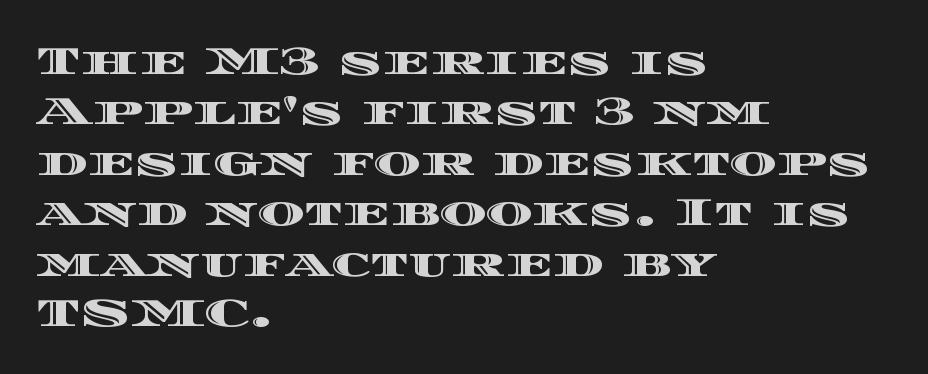
You could not count columns in this text — the font is proportionally spaced. Observe the ordinary spacing: letters are neighbours, not strangers. Rendered with straight, roman letterforms. Left-aligned paragraph, ragged on the right. The line-height multiplier appears to be the usual default.
